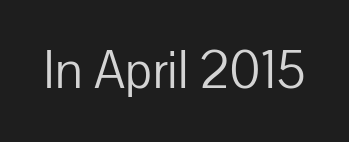
The image shows 55 px light sans-serif type, upright; set normal letter spacing, not underlined; low stroke contrast and a medium x-height.
